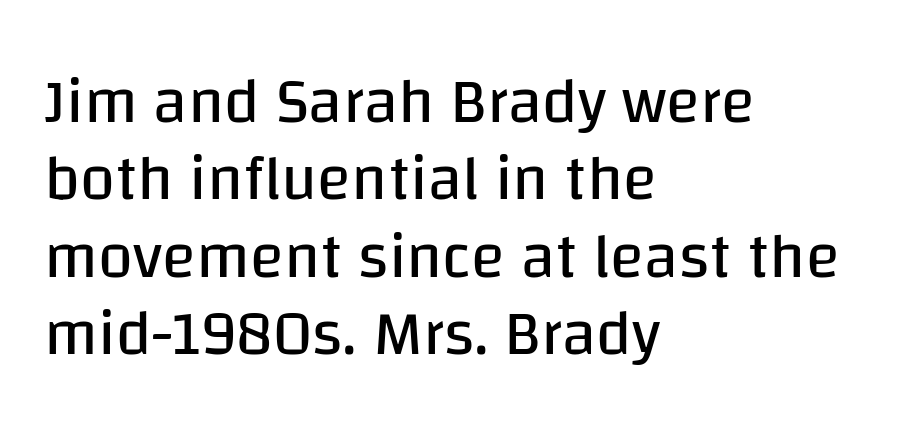
Q: Is the text bold? A: No.
Q: Is the text italic (slanted)? A: No, it is upright.
Q: Is the typeface a serif or a sans-serif typeface? A: Sans-serif.
Q: Is the text underlined? A: No.
Q: How is the paragraph aligned? A: Left-aligned.
Q: Is the spacing between letters normal or unusually wide? A: Normal.
Q: Width (condensed, normal, or wide)? A: Normal.
Q: Stroke contrast? A: Low.
Q: x-height? A: Large.
Q: Monospaced? A: No.
